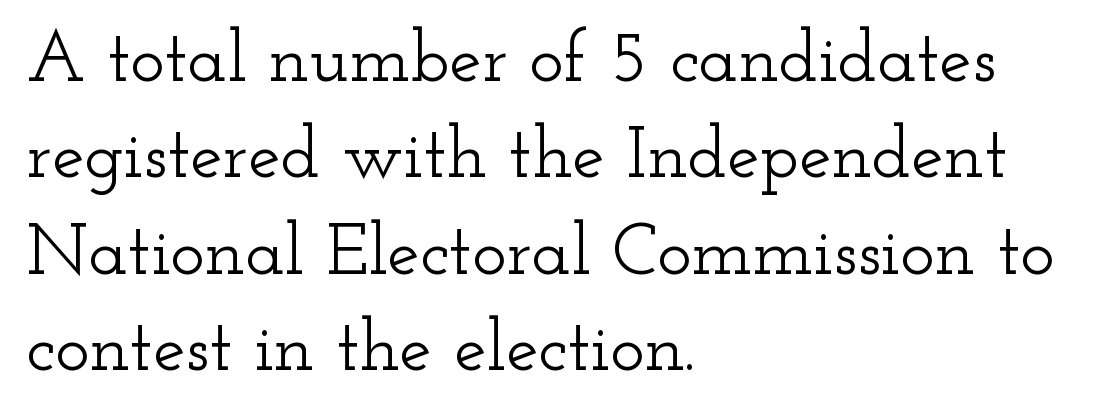
{"serif": "yes", "italic": "no", "width": "wide", "stroke_contrast": "low", "x_height": "small", "monospaced": "no", "underline": "no", "align": "left", "line_spacing": "normal", "line_spacing_ratio": 1.32, "letter_spacing": "normal", "letter_spacing_em": 0.0, "glyph_px": 73}
